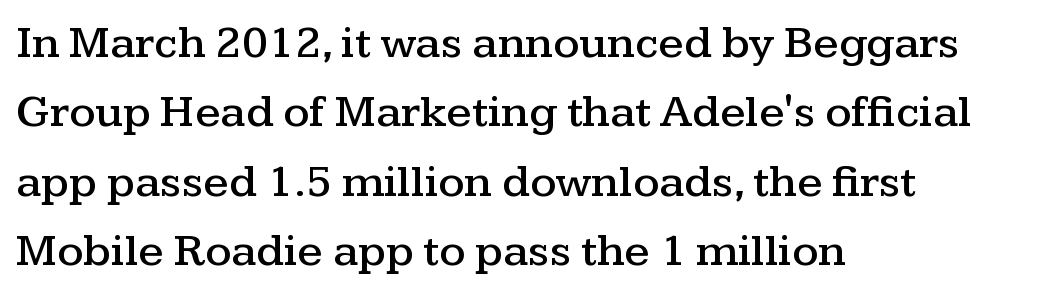
{"serif": "yes", "italic": "no", "width": "wide", "stroke_contrast": "medium", "x_height": "medium", "monospaced": "no", "underline": "no", "align": "left", "line_spacing": "normal", "line_spacing_ratio": 1.51, "letter_spacing": "normal", "letter_spacing_em": 0.0, "glyph_px": 46}
